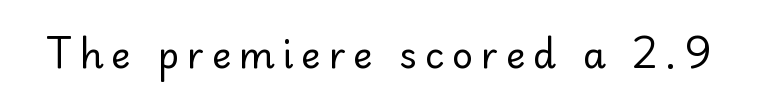
The image shows 37 px regular-weight sans-serif type, upright; set unusually wide letter spacing (+0.21 em), not underlined; low stroke contrast and a small x-height.
